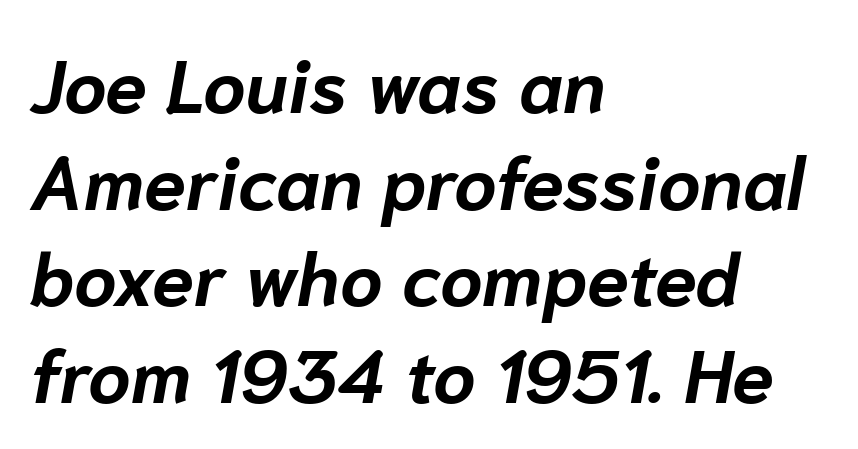
{"italic": "yes", "lean": "right", "slant_degrees": 10, "bold": "yes", "weight": "bold", "width": "normal", "stroke_contrast": "low", "x_height": "medium", "monospaced": "no", "underline": "no", "align": "left", "line_spacing": "normal", "line_spacing_ratio": 1.29, "letter_spacing": "normal", "letter_spacing_em": 0.0, "glyph_px": 75}
